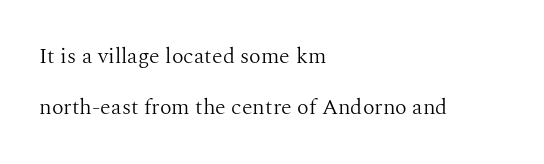
Widely set lines give the paragraph a tall, airy silhouette. Words float on clear page, feet unadorned. This is roman type, the default non-slanted kind. The passage shown is not bold in any degree.
